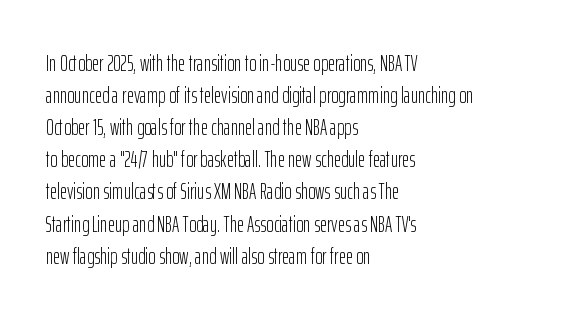
The image shows 22 px text type, upright; set left-aligned, normal line spacing (1.46x), normal letter spacing, not underlined.
